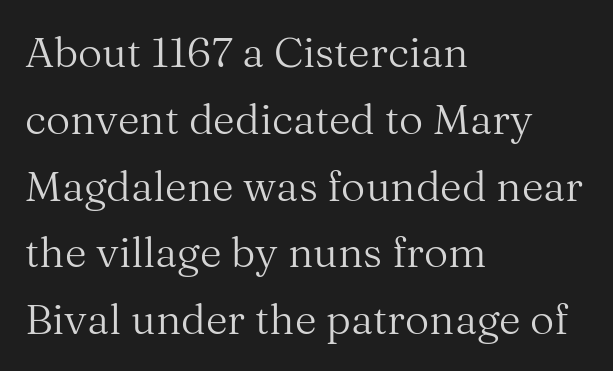
{"serif": "yes", "italic": "no", "bold": "no", "weight": "regular", "width": "normal", "stroke_contrast": "medium", "x_height": "medium", "monospaced": "no", "underline": "no", "align": "left", "line_spacing": "normal", "line_spacing_ratio": 1.59, "letter_spacing": "normal", "letter_spacing_em": 0.0, "glyph_px": 42}
